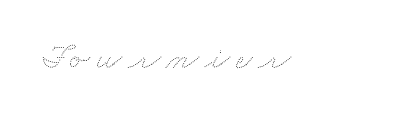
{"bold": "no", "weight": "thin", "width": "wide", "stroke_contrast": "medium", "x_height": "small", "monospaced": "no", "underline": "no", "glyph_px": 37}
